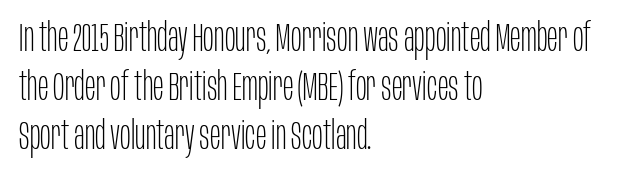
{"serif": "no", "italic": "no", "bold": "no", "weight": "thin", "width": "condensed", "stroke_contrast": "low", "x_height": "large", "monospaced": "no", "underline": "no", "align": "left", "line_spacing_ratio": 1.22, "letter_spacing": "normal", "letter_spacing_em": 0.0, "glyph_px": 40}
